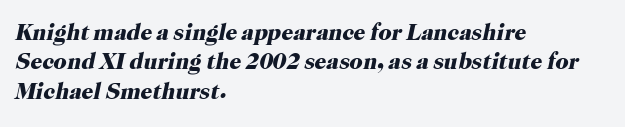
The letters sit at their default tracking, neither squeezed nor spread. Evenly set lines give the paragraph a standard silhouette. The glyphs are unaccompanied by any horizontal stroke below them. The face used here has the dense, thick strokes of a bold. The rag falls on the right side of this text block. Every character sits at an angle, as italics do.
